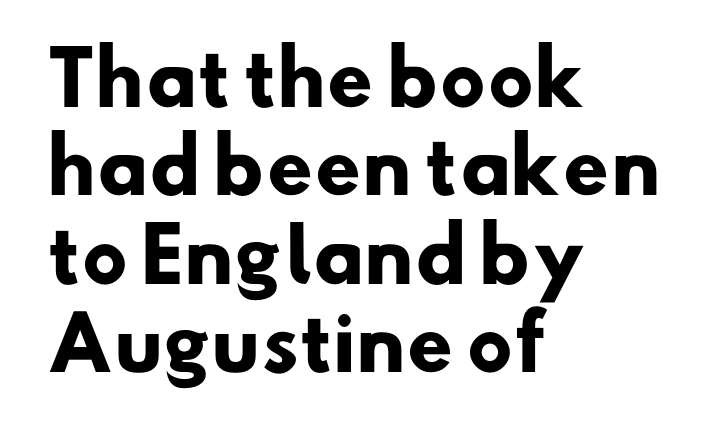
Q: Is the text bold? A: Yes.
Q: Is the typeface a serif or a sans-serif typeface? A: Sans-serif.
Q: Is the text underlined? A: No.
Q: How is the paragraph aligned? A: Left-aligned.
Q: Is the spacing between letters normal or unusually wide? A: Normal.
Q: Width (condensed, normal, or wide)? A: Normal.
Q: Stroke contrast? A: Low.
Q: x-height? A: Small.
Q: Monospaced? A: No.
